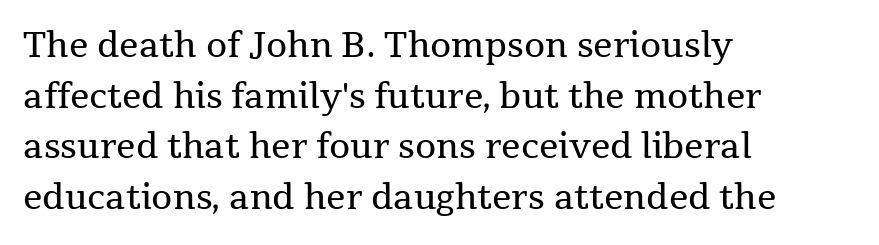
{"serif": "yes", "italic": "no", "bold": "no", "weight": "regular", "width": "normal", "stroke_contrast": "medium", "x_height": "medium", "monospaced": "no", "underline": "no", "align": "left", "line_spacing": "normal", "line_spacing_ratio": 1.49, "letter_spacing": "normal", "letter_spacing_em": 0.0, "glyph_px": 34}
